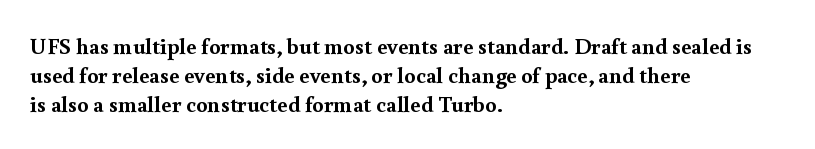
Q: Is the text bold? A: Yes.
Q: Is the text italic (slanted)? A: No, it is upright.
Q: Is the text underlined? A: No.
Q: How is the paragraph aligned? A: Left-aligned.
Q: Is the spacing between letters normal or unusually wide? A: Normal.
Q: Is the spacing between lines tight, normal or loose? A: Normal.
